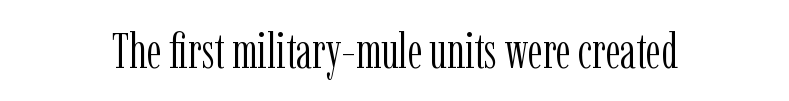
Q: Is the text bold? A: No.
Q: Is the text italic (slanted)? A: No, it is upright.
Q: Is the typeface a serif or a sans-serif typeface? A: Serif.
Q: Is the text underlined? A: No.
Q: Is the spacing between letters normal or unusually wide? A: Normal.
Q: Width (condensed, normal, or wide)? A: Condensed.
Q: Stroke contrast? A: Low.
Q: x-height? A: Medium.
Q: Monospaced? A: No.
